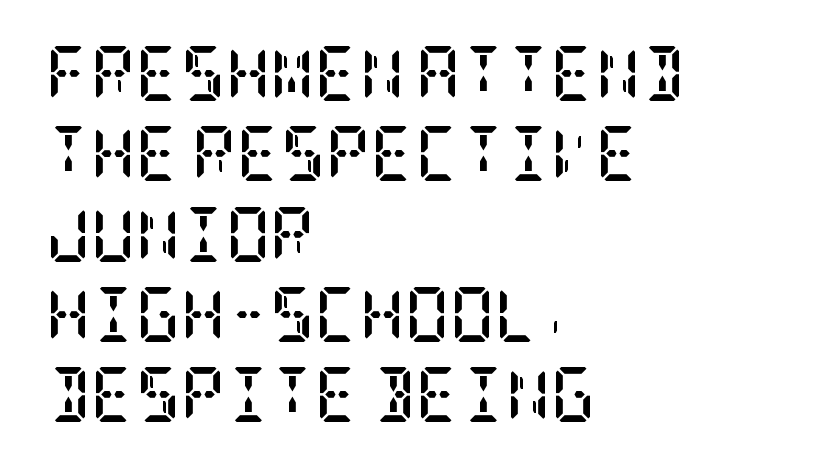
Q: Is the text bold? A: Yes.
Q: Is the text italic (slanted)? A: No, it is upright.
Q: Is the typeface a serif or a sans-serif typeface? A: Serif.
Q: Is the text underlined? A: No.
Q: How is the paragraph aligned? A: Left-aligned.
Q: Is the spacing between letters normal or unusually wide? A: Normal.
Q: Is the spacing between lines tight, normal or loose? A: Normal.
Q: Width (condensed, normal, or wide)? A: Condensed.
Q: Stroke contrast? A: Low.
Q: x-height? A: Large.
